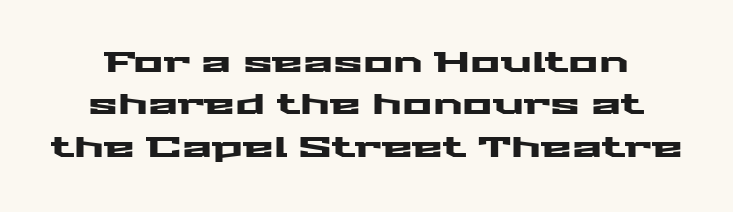
The passage shown is typeset with a sans-serif family. Words appear dense and cohesive because spacing is normal. The passage shown is typed in a proportional face where columns would drift. Characters remain perfectly vertical along every line. Quick note: underline off. Is there much room between lines? A standard amount, neither cramped nor airy.
